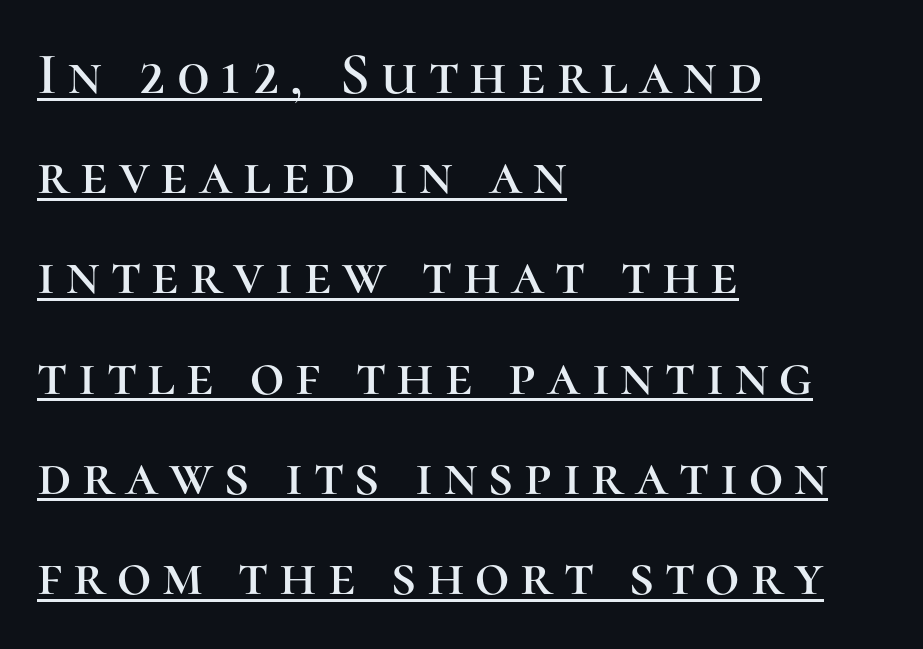
The image shows 60 px serif type, upright; set left-aligned, normal line spacing (1.67x), underlined; high stroke contrast and a medium x-height.
